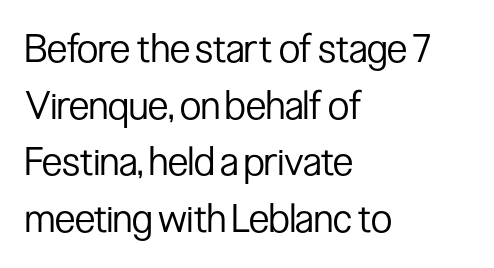
Does the copy run flush right? No — it runs flush left. This sample has the flowing, uneven cadence of proportional lettering. Check where the strokes stop: nothing finishes them off — pure sans. Bold? No — there's no thickening of the strokes.
